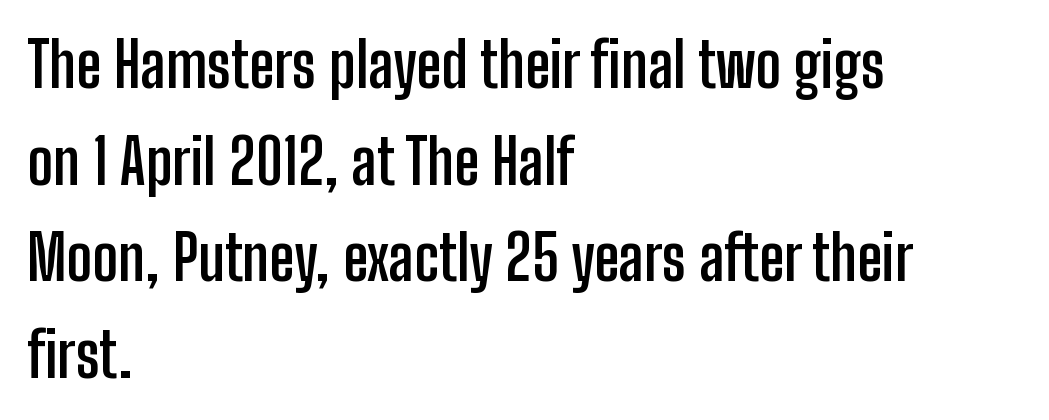
Q: Is the text bold? A: Yes.
Q: Is the text italic (slanted)? A: No, it is upright.
Q: Is the typeface a serif or a sans-serif typeface? A: Sans-serif.
Q: Is the text underlined? A: No.
Q: How is the paragraph aligned? A: Left-aligned.
Q: Is the spacing between letters normal or unusually wide? A: Normal.
Q: Is the spacing between lines tight, normal or loose? A: Normal.
Q: Width (condensed, normal, or wide)? A: Condensed.
Q: Stroke contrast? A: Low.
Q: x-height? A: Medium.
Q: Monospaced? A: No.
